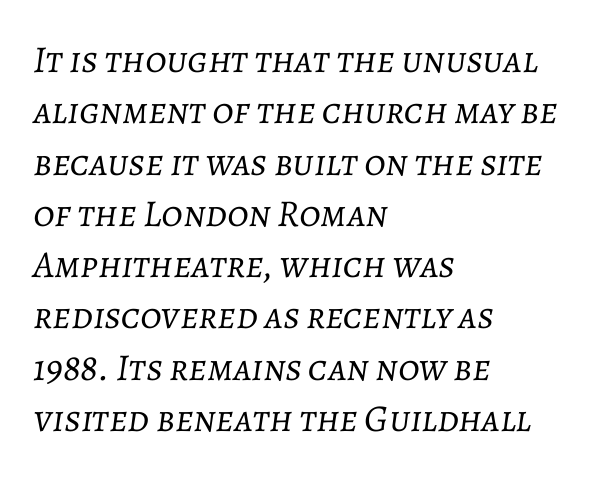
The passage shown is typed in a proportional face where columns would drift. Underlining? Definitely not there. Alignment: flush left. This sample uses plain, unmodified letter spacing. The typesetting does not lean heavy: it is not bold.
